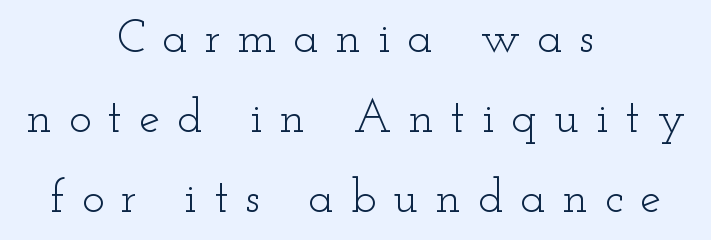
The image shows 47 px light, wide serif type, upright; set centered, normal line spacing (1.7x), unusually wide letter spacing (+0.36 em), not underlined; low stroke contrast and a small x-height.
